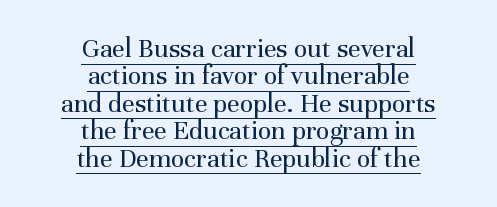
The image shows 28 px regular-weight serif type, upright; set centered, tight line spacing (0.98x), normal letter spacing, underlined; medium stroke contrast and a medium x-height.
